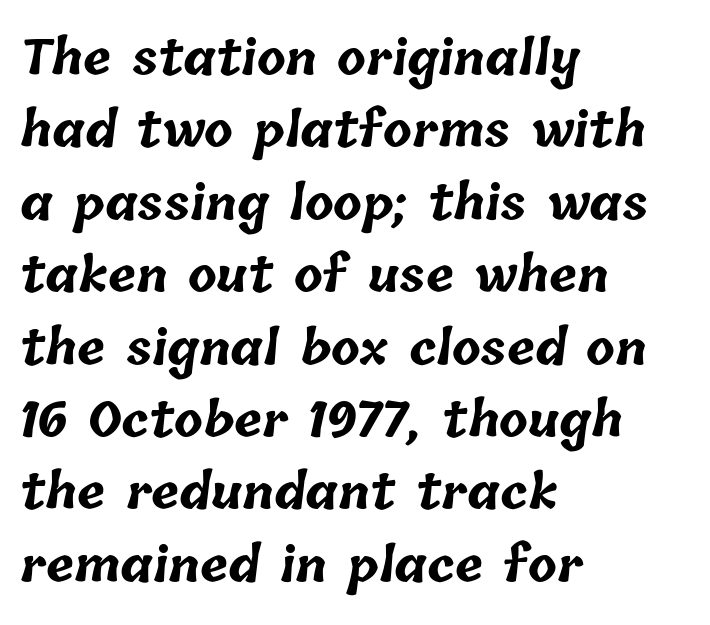
The image shows 47 px bold type; set left-aligned, normal line spacing (1.54x), normal letter spacing, not underlined; low stroke contrast and a medium x-height.
